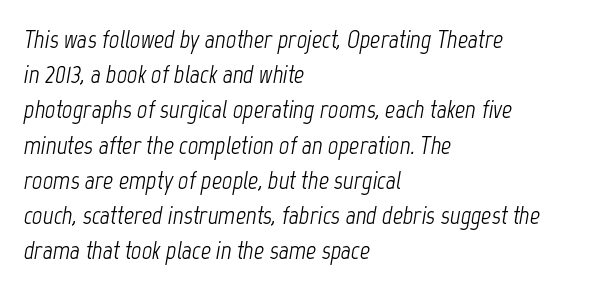
The image shows 25 px text type, italic (leaning right); set left-aligned, normal line spacing (1.41x), normal letter spacing, not underlined.
